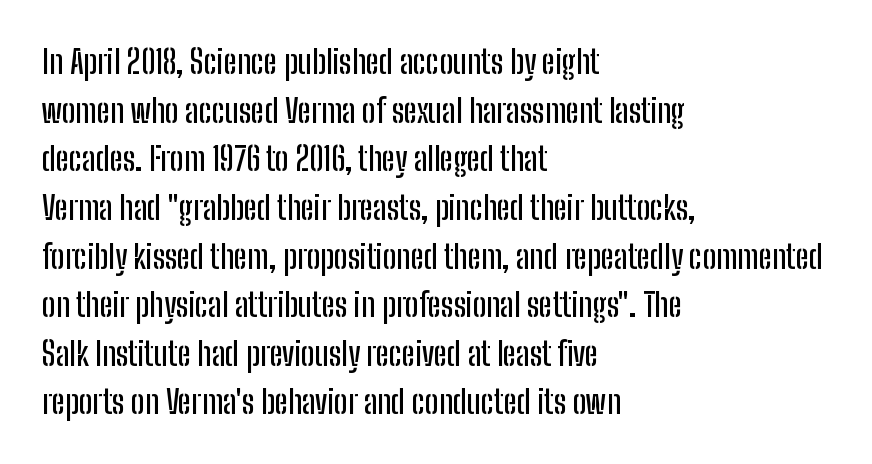
Letter spacing: default. Anything drawn beneath the words? Only blank space. The rendering uses a moderate line-height, typical for paragraphs. Style check: upright.
